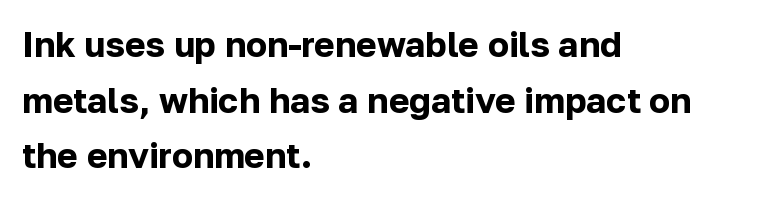
Q: Is the text bold? A: Yes.
Q: Is the text italic (slanted)? A: No, it is upright.
Q: Is the typeface a serif or a sans-serif typeface? A: Sans-serif.
Q: Is the text underlined? A: No.
Q: How is the paragraph aligned? A: Left-aligned.
Q: Is the spacing between letters normal or unusually wide? A: Normal.
Q: Is the spacing between lines tight, normal or loose? A: Normal.
Q: Width (condensed, normal, or wide)? A: Normal.
Q: Stroke contrast? A: Low.
Q: x-height? A: Medium.
Q: Monospaced? A: No.
